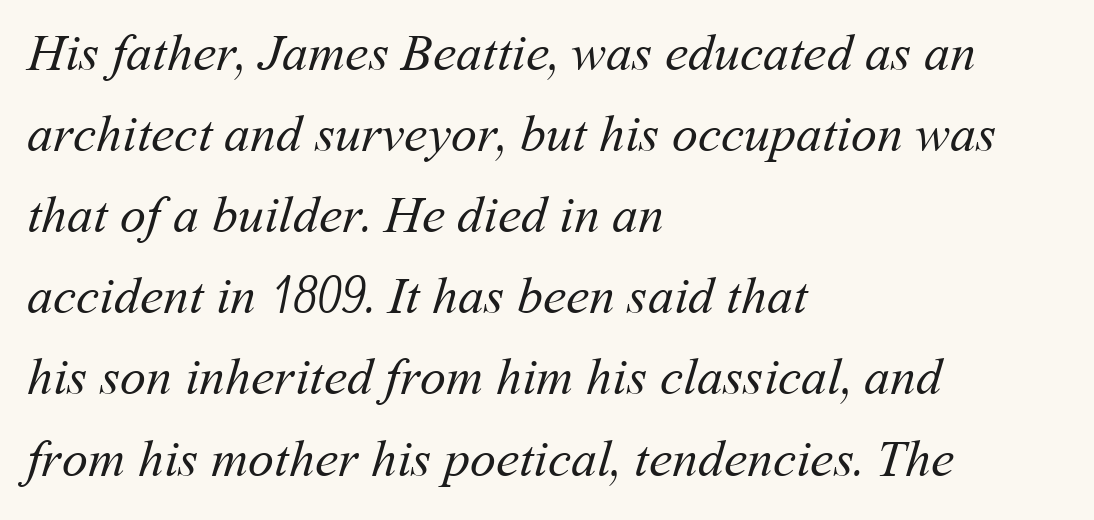
{"bold": "no", "weight": "regular", "width": "normal", "stroke_contrast": "medium", "x_height": "medium", "monospaced": "no", "underline": "no", "align": "left", "line_spacing": "normal", "line_spacing_ratio": 1.56, "letter_spacing": "normal", "letter_spacing_em": 0.0, "glyph_px": 52}
